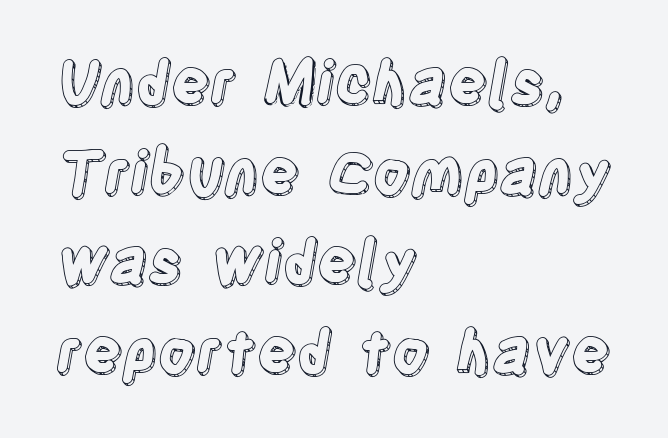
The designer left line spacing at the default. Letters rest on an invisible, unmarked baseline. Between one letter and the next there's only the usual sliver of space. Line beginnings align vertically; line endings do not.
